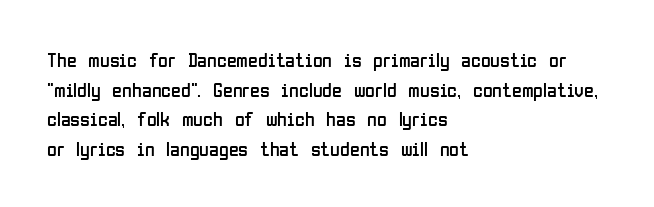
{"italic": "no", "bold": "no", "underline": "no", "align": "left", "line_spacing": "normal", "line_spacing_ratio": 1.48, "letter_spacing": "normal", "letter_spacing_em": 0.0, "glyph_px": 20}
